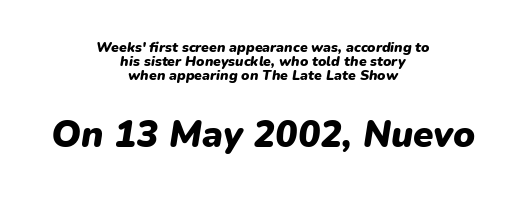
The image shows 37 px heavy type, italic (leaning right); set centered, tight line spacing (1.0x), normal letter spacing, not underlined; the second (bottom) block is 2.64x larger; low stroke contrast and a medium x-height.
